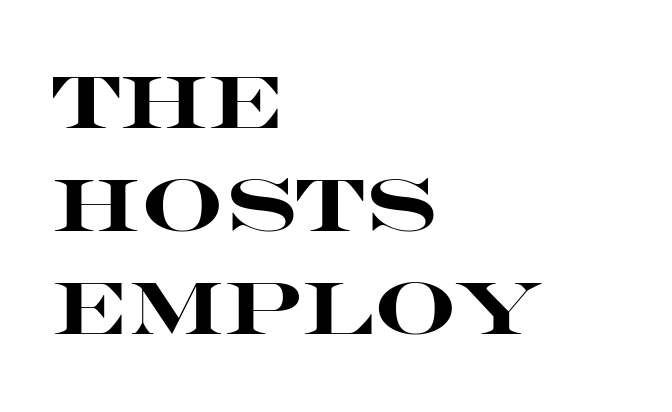
The image shows 73 px heavy, wide type, upright; set left-aligned, normal line spacing (1.41x), normal letter spacing, not underlined; high stroke contrast and a large x-height.
